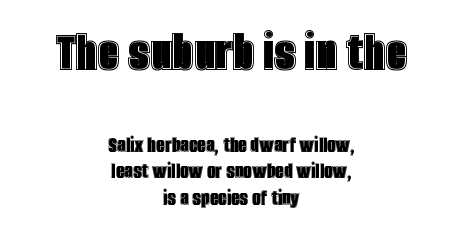
Q: Is the text italic (slanted)? A: No, it is upright.
Q: Is the text underlined? A: No.
Q: How is the paragraph aligned? A: Centered.
Q: Is the spacing between letters normal or unusually wide? A: Normal.
Q: Is the spacing between lines tight, normal or loose? A: Tight.
Q: Which block of text is set in a larger size, the first (top) or the second (bottom)? A: The first (top) one.
Q: Width (condensed, normal, or wide)? A: Condensed.
Q: x-height? A: Large.
Q: Monospaced? A: No.
